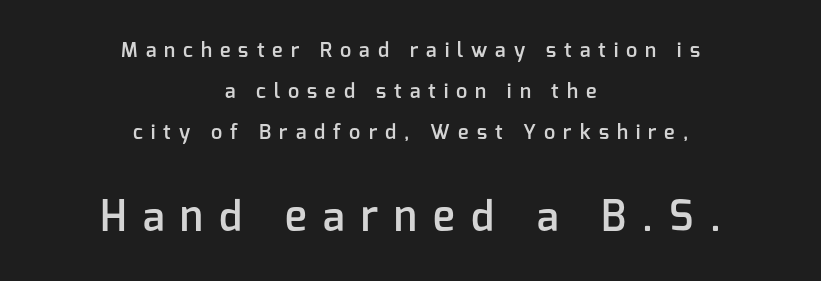
Any mark beneath the type? The region is blank. This rendering employs a face without finishing strokes, i.e., a sans-serif. The paragraph has two soft edges and a firm central axis. The space between consecutive lines is lavish.
